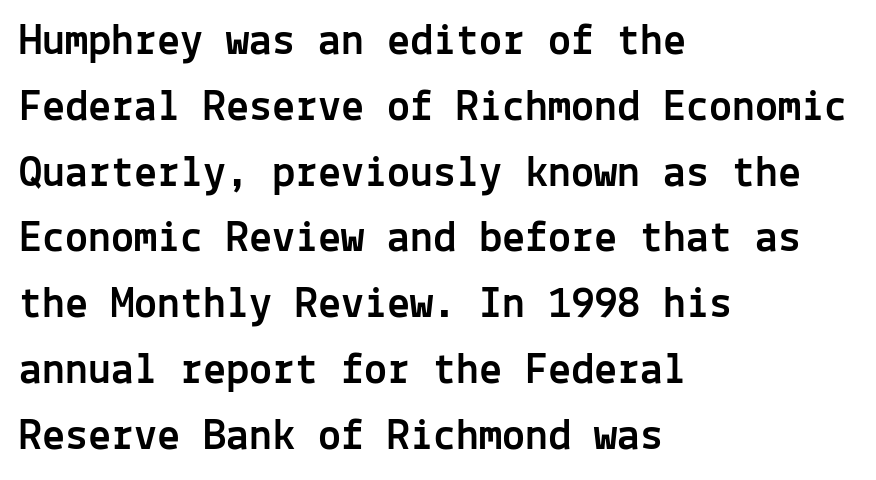
No feet cap the strokes, marking this as sans-serif type. The paragraph shown leans on its left margin. The passage shown is typed in a monospace face where columns stay perfectly aligned. Posture: straight, roman, zero tilt. Each row of text sits above clean, open space.
